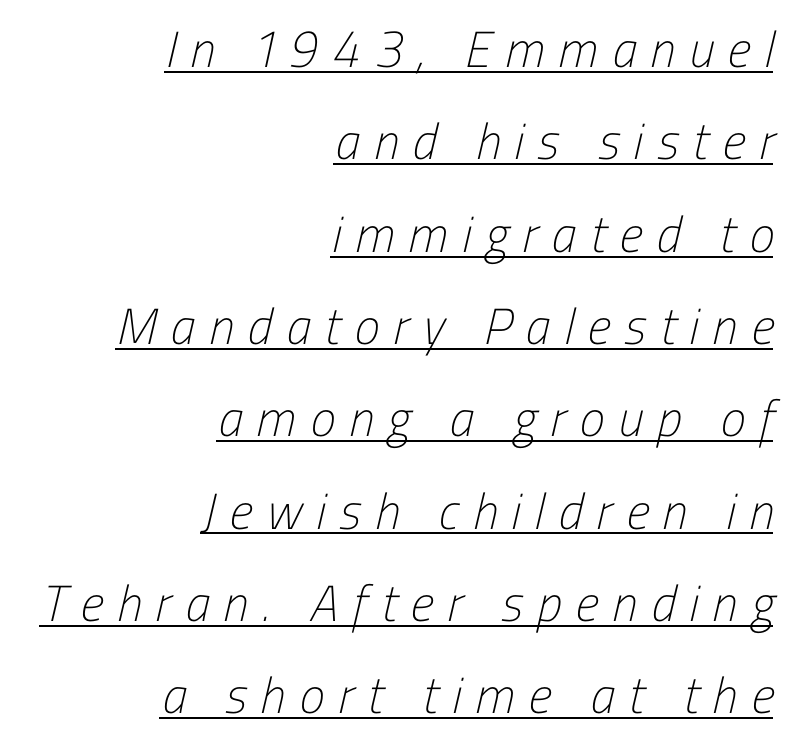
Spacing verdict: proportional, widths tailored to each character. Each line of the rendering has a horizontal stroke beneath the glyphs. The cut favours lightness, reaching ordinary text weight at its darkest. Casual observation: everything's shoved over to the right. The text was rendered using a sans face with plain stroke endings.
